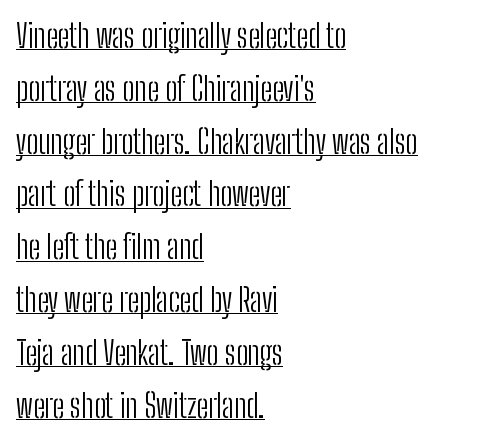
The image shows 32 px light, condensed sans-serif type, upright; set left-aligned, normal line spacing (1.65x), normal letter spacing, underlined; low stroke contrast and a medium x-height.
